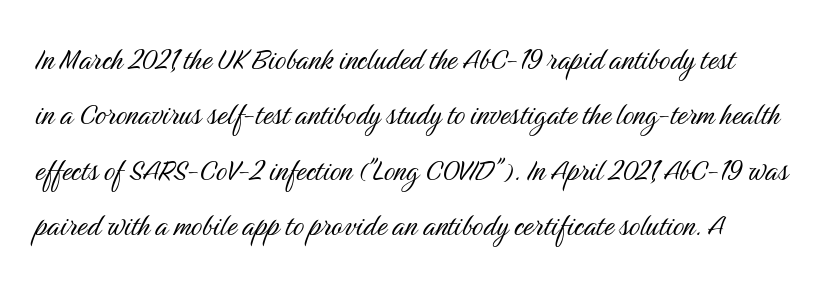
{"serif": "no", "bold": "no", "weight": "light", "width": "condensed", "stroke_contrast": "medium", "x_height": "medium", "monospaced": "no", "underline": "no", "line_spacing": "normal", "line_spacing_ratio": 1.58, "letter_spacing": "normal", "letter_spacing_em": 0.0, "glyph_px": 35}
